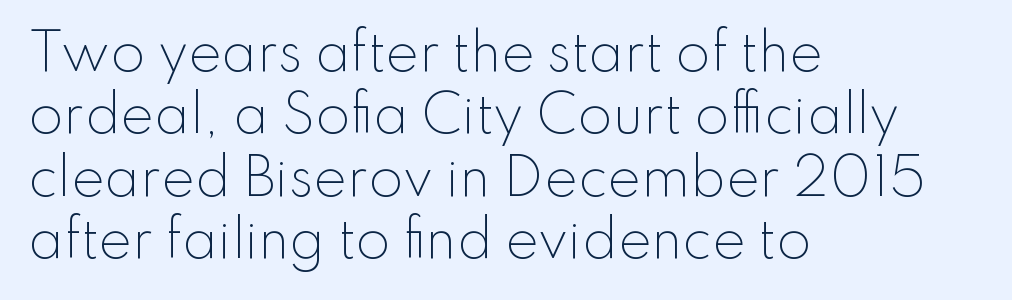
Q: Is the text bold? A: No.
Q: Is the text italic (slanted)? A: No, it is upright.
Q: Is the typeface a serif or a sans-serif typeface? A: Sans-serif.
Q: Is the text underlined? A: No.
Q: How is the paragraph aligned? A: Left-aligned.
Q: Is the spacing between letters normal or unusually wide? A: Normal.
Q: Is the spacing between lines tight, normal or loose? A: Normal.
Q: Width (condensed, normal, or wide)? A: Normal.
Q: Stroke contrast? A: Low.
Q: x-height? A: Small.
Q: Monospaced? A: No.
